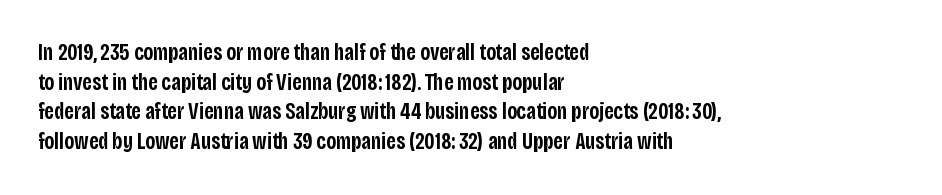
{"italic": "no", "bold": "semi", "underline": "no", "align": "left", "line_spacing": "normal", "line_spacing_ratio": 1.29, "letter_spacing": "normal", "letter_spacing_em": 0.0, "glyph_px": 23}
